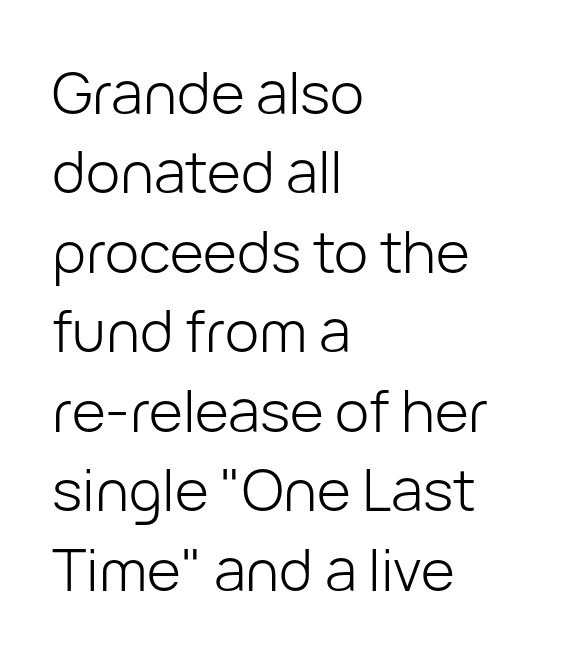
Q: Is the text bold? A: No.
Q: Is the text italic (slanted)? A: No, it is upright.
Q: Is the typeface a serif or a sans-serif typeface? A: Sans-serif.
Q: Is the text underlined? A: No.
Q: How is the paragraph aligned? A: Left-aligned.
Q: Is the spacing between letters normal or unusually wide? A: Normal.
Q: Is the spacing between lines tight, normal or loose? A: Normal.
Q: Width (condensed, normal, or wide)? A: Normal.
Q: Stroke contrast? A: Low.
Q: x-height? A: Medium.
Q: Monospaced? A: No.
